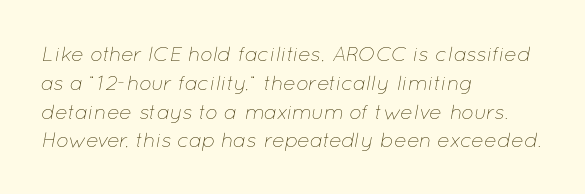
Q: Is the text bold? A: No.
Q: Is the text italic (slanted)? A: Yes, it leans right by about 12 degrees.
Q: Is the text underlined? A: No.
Q: How is the paragraph aligned? A: Left-aligned.
Q: Is the spacing between letters normal or unusually wide? A: Normal.
Q: Is the spacing between lines tight, normal or loose? A: Normal.
